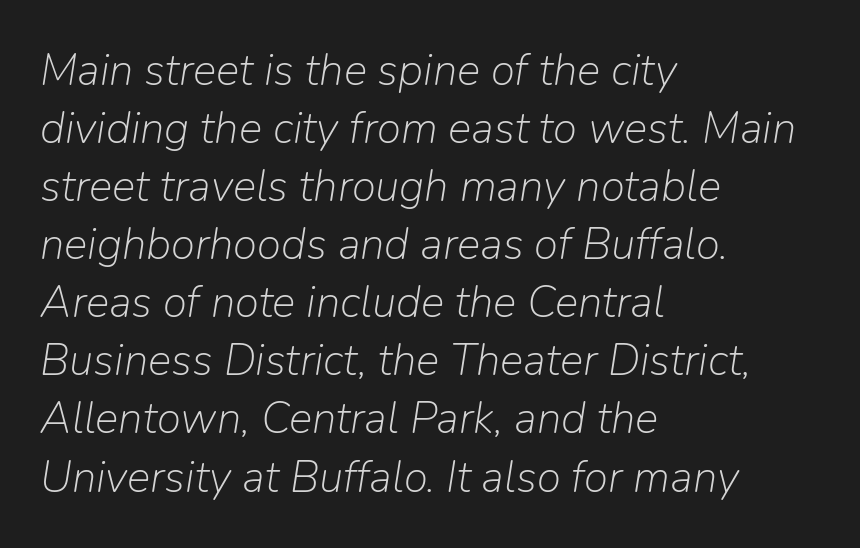
Q: Is the text bold? A: No.
Q: Is the text italic (slanted)? A: Yes, it leans right by about 9 degrees.
Q: Is the text underlined? A: No.
Q: How is the paragraph aligned? A: Left-aligned.
Q: Is the spacing between letters normal or unusually wide? A: Normal.
Q: Is the spacing between lines tight, normal or loose? A: Normal.
Q: Width (condensed, normal, or wide)? A: Normal.
Q: Stroke contrast? A: Low.
Q: x-height? A: Medium.
Q: Monospaced? A: No.
